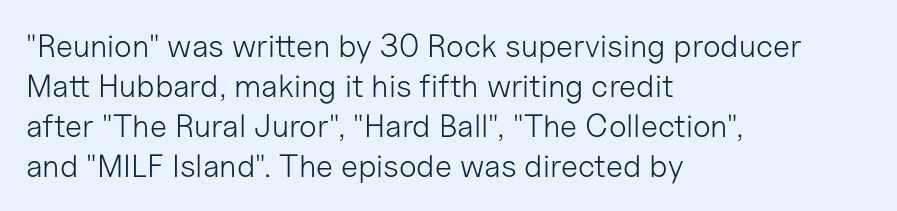
{"serif": "no", "italic": "no", "bold": "no", "weight": "light", "width": "normal", "stroke_contrast": "low", "x_height": "medium", "monospaced": "no", "underline": "no", "align": "left", "line_spacing": "normal", "line_spacing_ratio": 1.25, "letter_spacing": "normal", "letter_spacing_em": 0.0, "glyph_px": 32}
